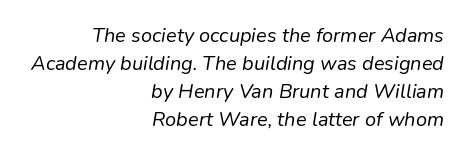
The image shows 20 px text type, italic (leaning right); set right-aligned, normal line spacing (1.4x), normal letter spacing, not underlined.
